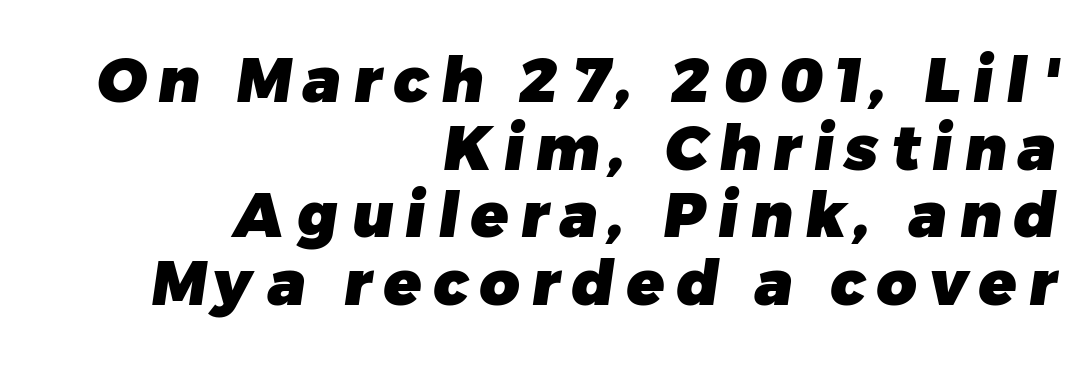
{"serif": "no", "bold": "yes", "weight": "heavy", "width": "normal", "stroke_contrast": "low", "x_height": "medium", "monospaced": "no", "underline": "no", "align": "right", "line_spacing": "tight", "line_spacing_ratio": 1.09, "glyph_px": 62}
